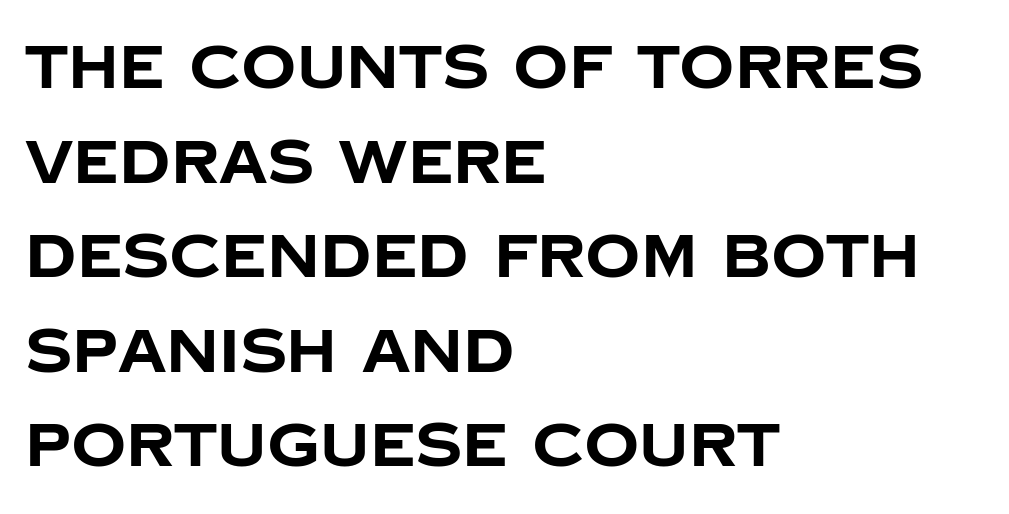
{"serif": "no", "italic": "no", "bold": "yes", "weight": "bold", "width": "normal", "stroke_contrast": "low", "x_height": "large", "monospaced": "no", "underline": "no", "align": "left", "line_spacing": "normal", "line_spacing_ratio": 1.55, "letter_spacing": "normal", "letter_spacing_em": 0.0, "glyph_px": 61}
